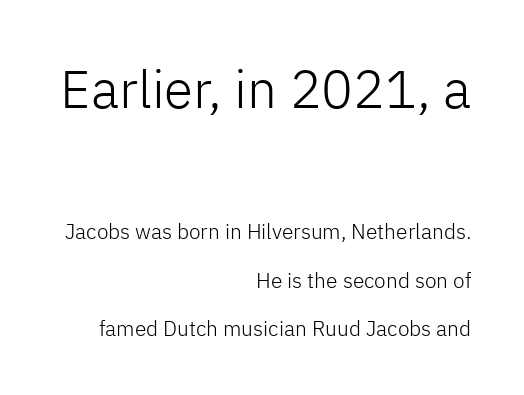
The image shows 53 px light sans-serif type, upright; set right-aligned, loose line spacing (2.3x), normal letter spacing, not underlined; the first (top) block is 2.52x larger; low stroke contrast and a medium x-height.
